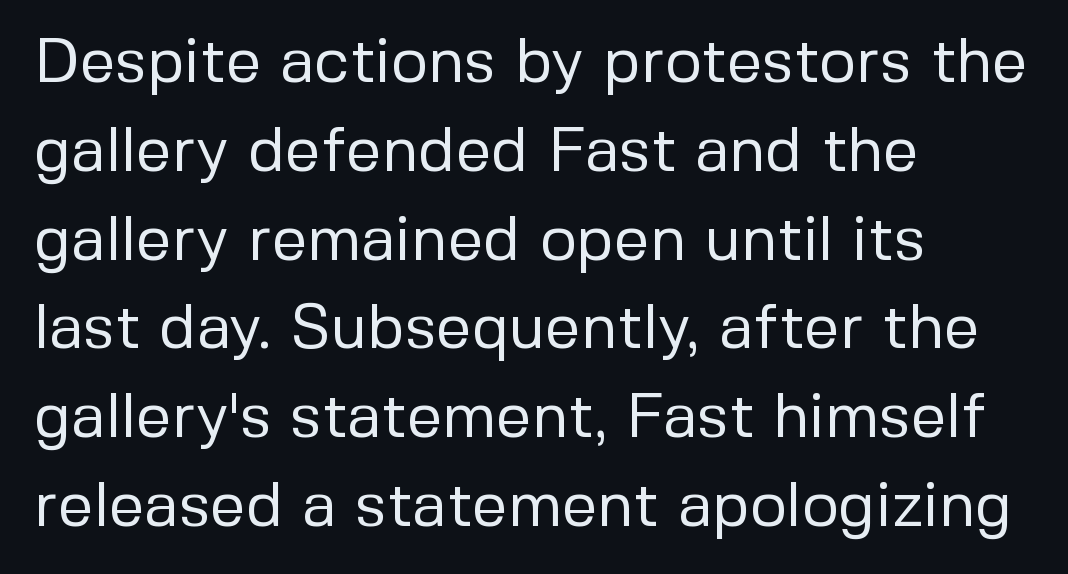
This is roman type, the default non-slanted kind. The passage shown stacks its lines at a standard gap. A typesetter would call this proportional, since set widths differ per character. The passage shown is typeset with a sans-serif family. Spacing between characters is what you'd get straight out of the box. Honestly, there is no underline to notice here at all.
